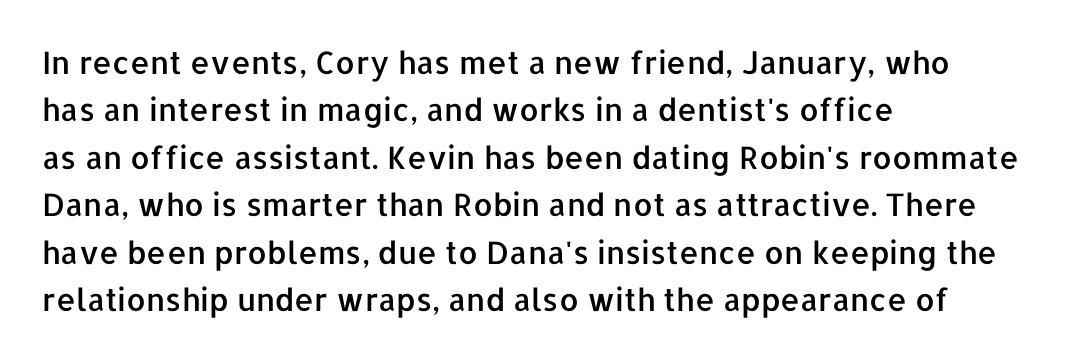
The horizontal fit of the characters is conventional and even. You could not count columns in this text — the font is proportionally spaced. Check where the strokes stop: nothing finishes them off — pure sans. Honestly, the row spacing looks completely unremarkable.
